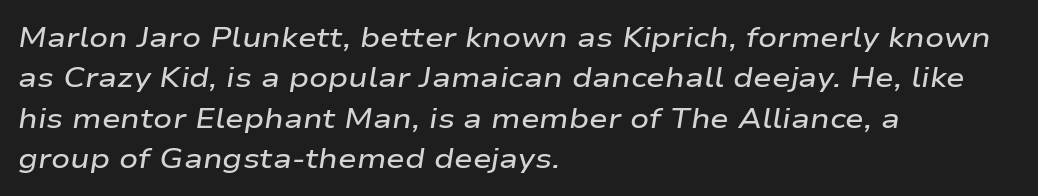
The characters look somewhat weighty, a semibold short of true bold. Character widths vary here, with narrow letters taking less room than wide ones. You could call the tracking neutral — neither tight nor loose. Left-aligned paragraph, ragged on the right.
